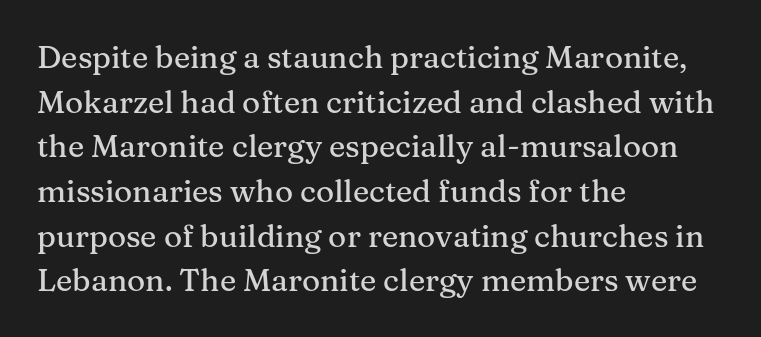
{"serif": "yes", "italic": "no", "width": "normal", "stroke_contrast": "medium", "x_height": "medium", "monospaced": "no", "underline": "no", "align": "left", "line_spacing": "normal", "line_spacing_ratio": 1.44, "letter_spacing": "normal", "letter_spacing_em": 0.0, "glyph_px": 31}
